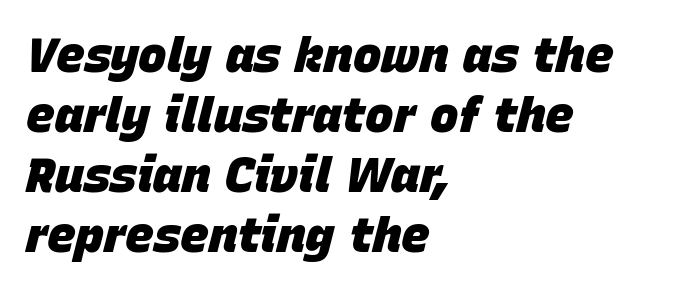
Q: Is the text bold? A: Yes.
Q: Is the text italic (slanted)? A: Yes, it leans right by about 15 degrees.
Q: Is the text underlined? A: No.
Q: How is the paragraph aligned? A: Left-aligned.
Q: Is the spacing between letters normal or unusually wide? A: Normal.
Q: Is the spacing between lines tight, normal or loose? A: Normal.
Q: Width (condensed, normal, or wide)? A: Normal.
Q: Stroke contrast? A: Low.
Q: x-height? A: Large.
Q: Monospaced? A: No.
